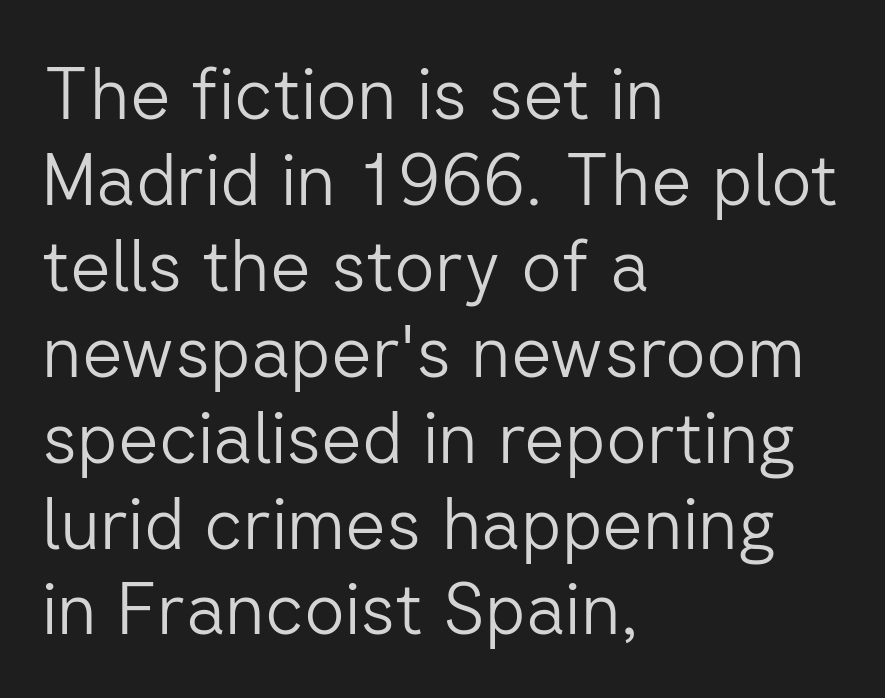
The image shows 71 px light sans-serif type, upright; set left-aligned, line spacing 1.21x, normal letter spacing, not underlined; low stroke contrast and a medium x-height.
